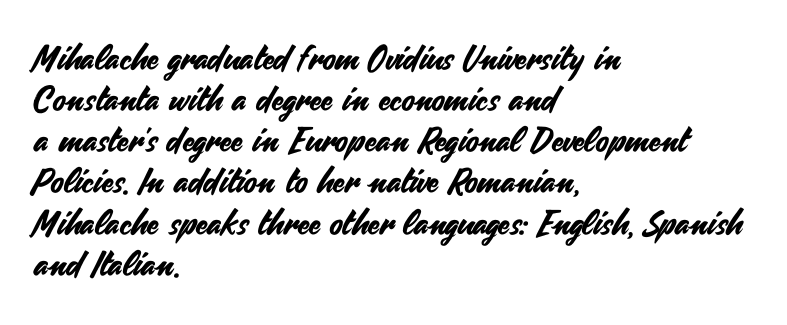
Each word holds together tightly as a unit, with standard inter-letter gaps. This sample is left-justified, so line endings fall wherever the words run out. The type family on display is of the sans-serif kind.
